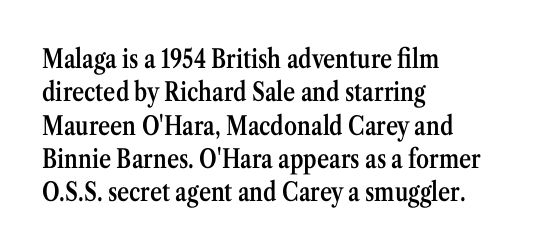
The line texture is even and compact thanks to regular tracking. Tall strokes in this sample are plumb rather than angled. The paragraph shown leans on its left margin. The strip under each line holds only bare page.
